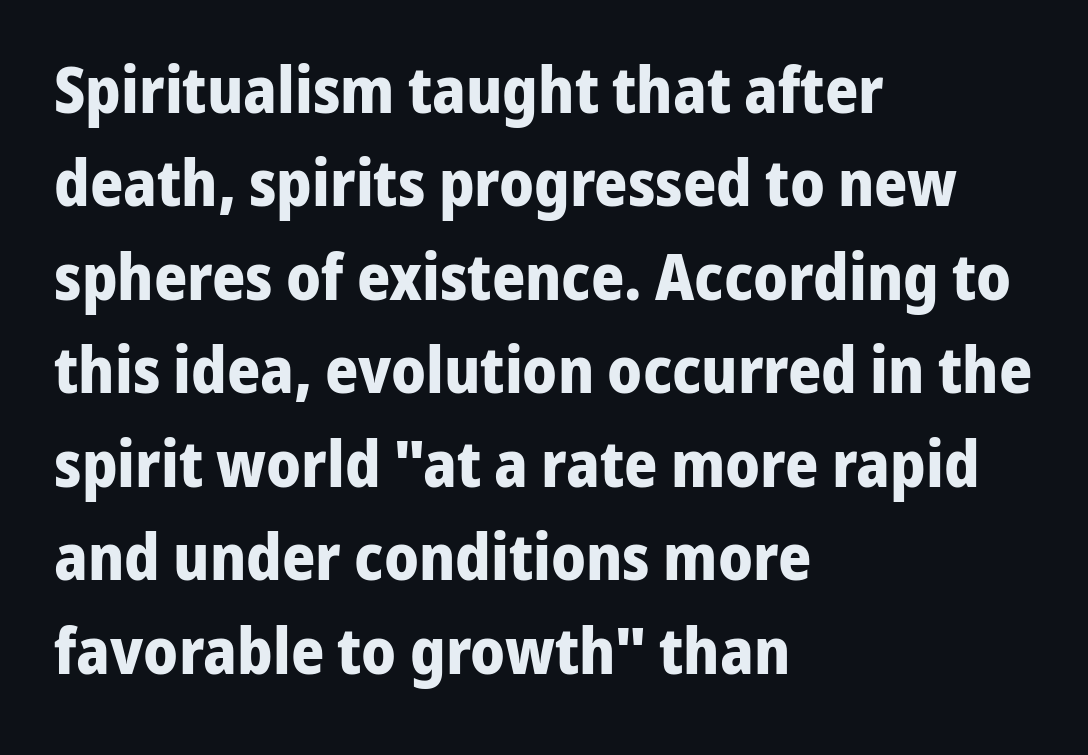
The image shows 64 px bold sans-serif type, upright; set left-aligned, normal line spacing (1.46x), normal letter spacing, not underlined; low stroke contrast and a medium x-height.
